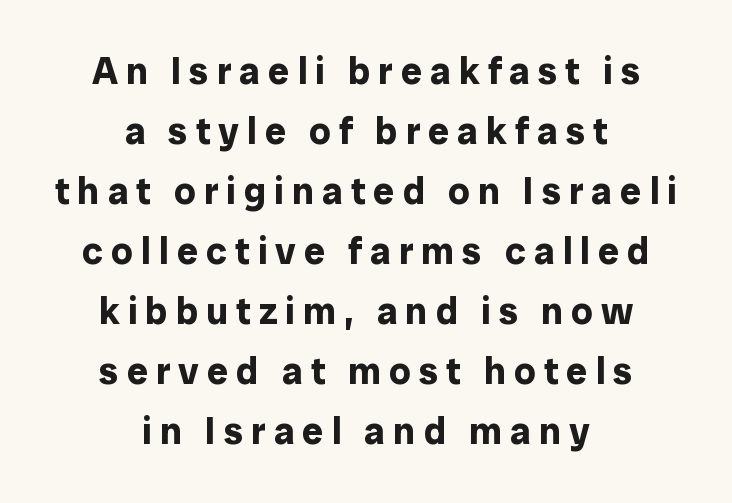
Q: Is the text bold? A: Yes.
Q: Is the text italic (slanted)? A: No, it is upright.
Q: Is the typeface a serif or a sans-serif typeface? A: Sans-serif.
Q: Is the text underlined? A: No.
Q: How is the paragraph aligned? A: Centered.
Q: Is the spacing between letters normal or unusually wide? A: Unusually wide.
Q: Is the spacing between lines tight, normal or loose? A: Normal.
Q: Width (condensed, normal, or wide)? A: Normal.
Q: Stroke contrast? A: Low.
Q: x-height? A: Medium.
Q: Monospaced? A: No.
